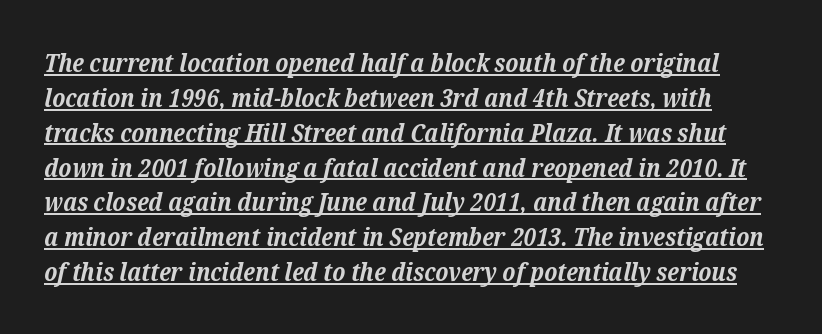
Q: Is the text bold? A: Yes.
Q: Is the text italic (slanted)? A: Yes, it leans right by about 12 degrees.
Q: Is the text underlined? A: Yes.
Q: Is the spacing between letters normal or unusually wide? A: Normal.
Q: Is the spacing between lines tight, normal or loose? A: Normal.
